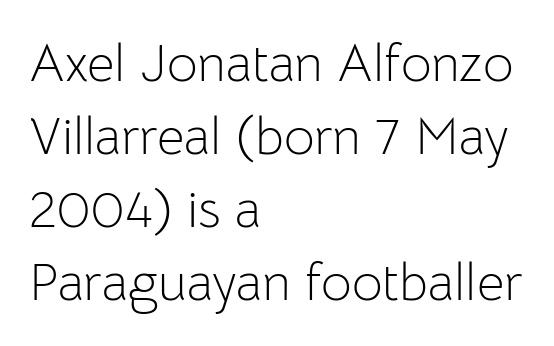
Q: Is the text bold? A: No.
Q: Is the text italic (slanted)? A: No, it is upright.
Q: Is the typeface a serif or a sans-serif typeface? A: Sans-serif.
Q: Is the text underlined? A: No.
Q: How is the paragraph aligned? A: Left-aligned.
Q: Is the spacing between letters normal or unusually wide? A: Normal.
Q: Is the spacing between lines tight, normal or loose? A: Normal.
Q: Width (condensed, normal, or wide)? A: Normal.
Q: Stroke contrast? A: Low.
Q: x-height? A: Medium.
Q: Monospaced? A: No.
